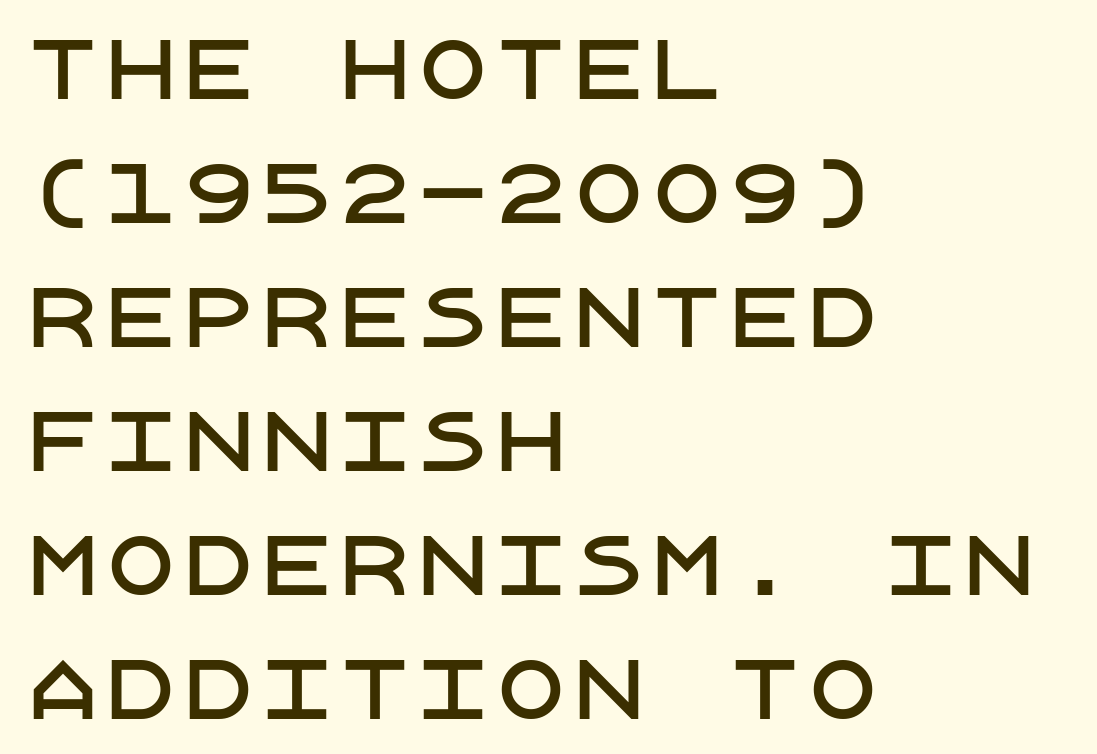
Q: Is the text italic (slanted)? A: No, it is upright.
Q: Is the typeface a serif or a sans-serif typeface? A: Sans-serif.
Q: Is the text underlined? A: No.
Q: How is the paragraph aligned? A: Left-aligned.
Q: Is the spacing between letters normal or unusually wide? A: Normal.
Q: Is the spacing between lines tight, normal or loose? A: Normal.
Q: Width (condensed, normal, or wide)? A: Normal.
Q: Stroke contrast? A: Low.
Q: x-height? A: Large.
